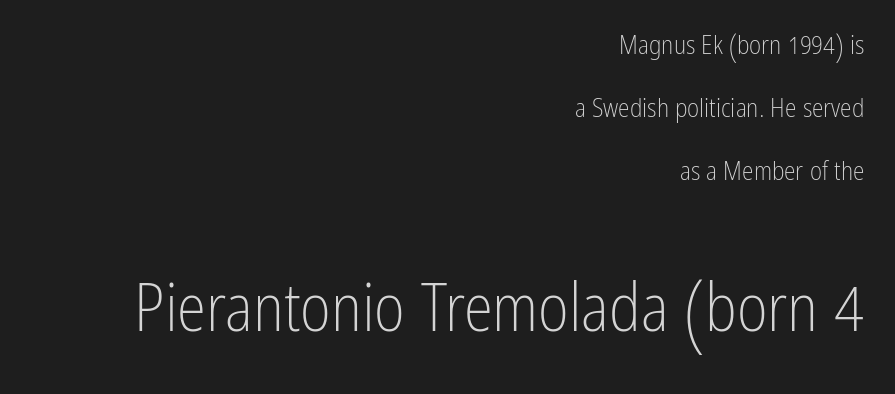
The image shows 66 px light, condensed sans-serif type, upright; set right-aligned, loose line spacing (2.42x), normal letter spacing, not underlined; the second (bottom) block is 2.54x larger; low stroke contrast and a medium x-height.
